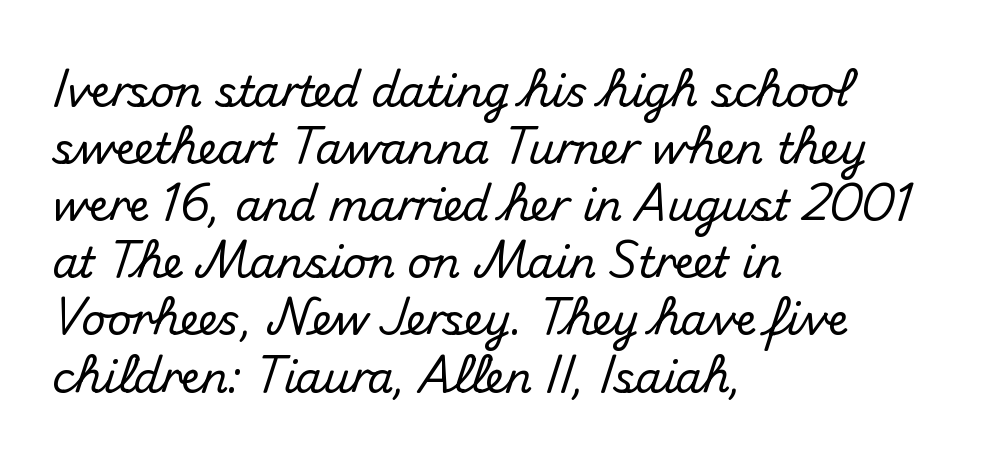
Characters follow at the spacing the type designer built in. The rendering uses natural spacing where letterforms have individual widths. The passage is arranged the way most books set body copy — flush left. The designer went with a sans here, leaving each stem footless.
